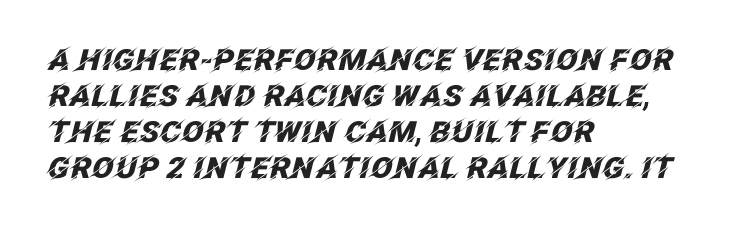
Q: Is the text bold? A: Yes.
Q: Is the text italic (slanted)? A: Yes, it leans right by about 12 degrees.
Q: Is the text underlined? A: No.
Q: How is the paragraph aligned? A: Left-aligned.
Q: Is the spacing between letters normal or unusually wide? A: Normal.
Q: Width (condensed, normal, or wide)? A: Normal.
Q: Stroke contrast? A: Low.
Q: x-height? A: Large.
Q: Monospaced? A: No.
